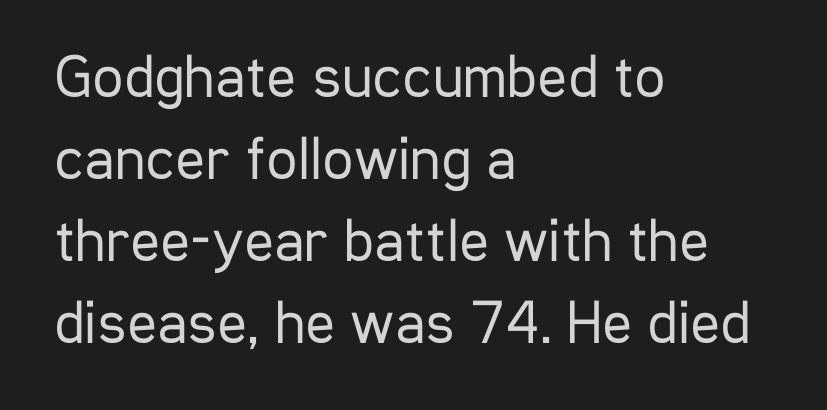
Q: Is the text bold? A: No.
Q: Is the text italic (slanted)? A: No, it is upright.
Q: Is the typeface a serif or a sans-serif typeface? A: Sans-serif.
Q: Is the text underlined? A: No.
Q: How is the paragraph aligned? A: Left-aligned.
Q: Is the spacing between letters normal or unusually wide? A: Normal.
Q: Is the spacing between lines tight, normal or loose? A: Normal.
Q: Width (condensed, normal, or wide)? A: Condensed.
Q: Stroke contrast? A: Low.
Q: x-height? A: Medium.
Q: Monospaced? A: No.
